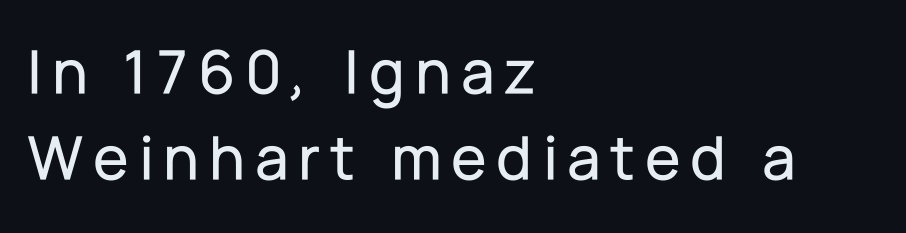
{"serif": "no", "italic": "no", "width": "normal", "stroke_contrast": "low", "x_height": "medium", "monospaced": "no", "underline": "no", "align": "left", "line_spacing": "normal", "line_spacing_ratio": 1.32, "glyph_px": 65}
